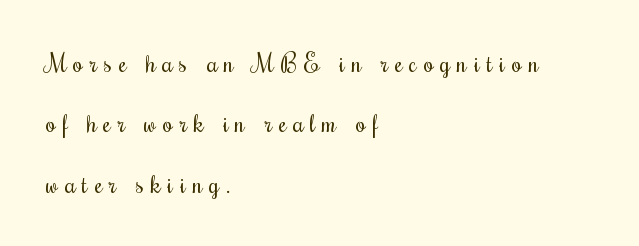
{"bold": "no", "underline": "no", "align": "left", "line_spacing": "loose", "line_spacing_ratio": 2.42, "letter_spacing": "wide", "letter_spacing_em": 0.27, "glyph_px": 25}
